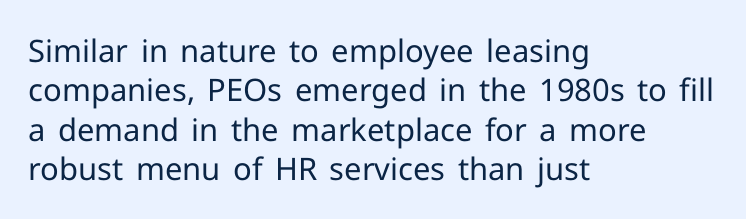
{"serif": "no", "italic": "no", "bold": "no", "weight": "regular", "width": "normal", "stroke_contrast": "low", "x_height": "medium", "monospaced": "no", "underline": "no", "align": "left", "line_spacing": "normal", "line_spacing_ratio": 1.27, "letter_spacing": "normal", "letter_spacing_em": 0.0, "glyph_px": 31}
